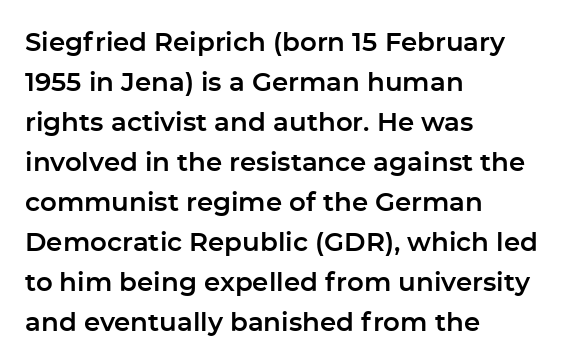
Descender tails drop into unmarked territory. Each word holds together tightly as a unit, with standard inter-letter gaps. Style check: upright. A student would call this left alignment; a typographer would say flush left, rag right. If you measured baseline to baseline, you'd find a middling distance.
